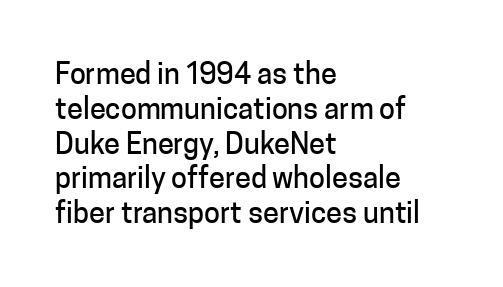
The image shows 29 px sans-serif type, upright; set left-aligned, line spacing 1.2x, normal letter spacing, not underlined; low stroke contrast and a medium x-height.
